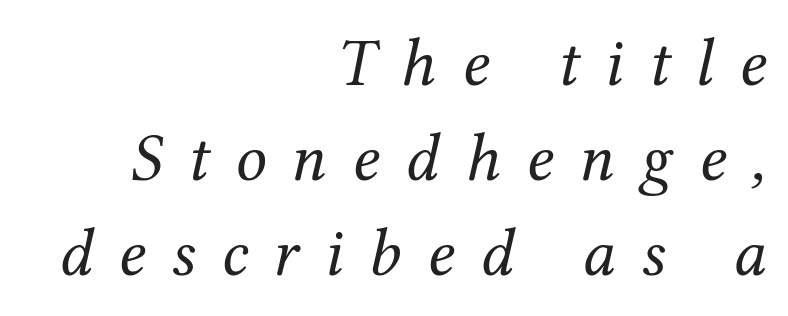
{"serif": "yes", "italic": "yes", "lean": "right", "slant_degrees": 12, "bold": "no", "weight": "regular", "width": "normal", "stroke_contrast": "medium", "x_height": "medium", "monospaced": "no", "underline": "no", "align": "right", "line_spacing": "normal", "line_spacing_ratio": 1.38, "letter_spacing": "wide", "letter_spacing_em": 0.37, "glyph_px": 69}
